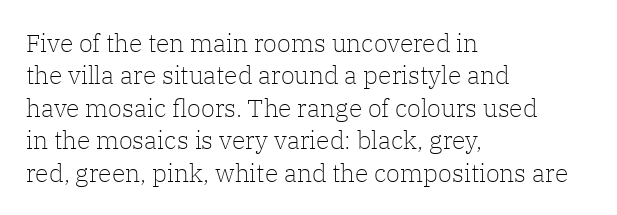
The words here are not underlined. Whoever set this chose a conventional vertical rhythm. Honestly, the letter spacing is just normal — you wouldn't notice it. Tall strokes in this sample are plumb rather than angled. Compared with a centered layout, this one pins lines to the left instead. The weight tops out at a normal text grade.
